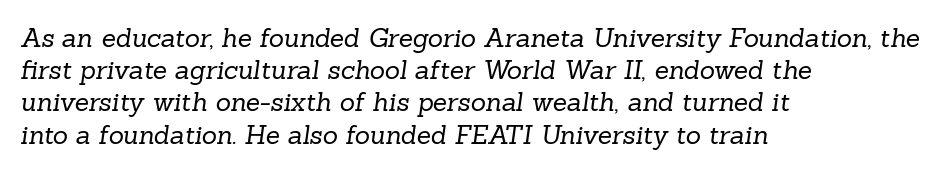
{"bold": "no", "underline": "no", "align": "left", "line_spacing_ratio": 1.24, "letter_spacing": "normal", "letter_spacing_em": 0.0, "glyph_px": 26}
